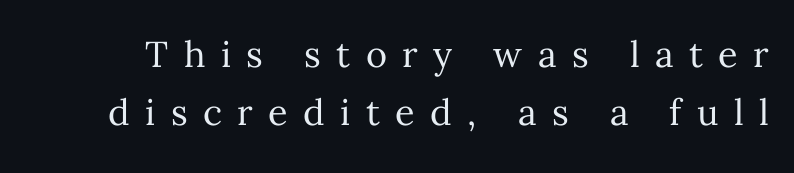
The image shows 36 px regular-weight type, upright; set normal line spacing (1.62x), unusually wide letter spacing (+0.43 em), not underlined; medium stroke contrast and a medium x-height.
